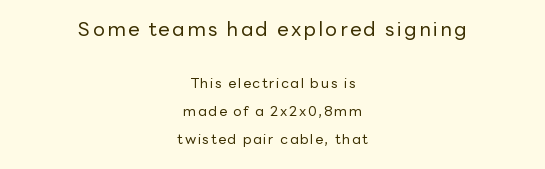
Heft: none added — not bold. The vertical gap from one line to the next is large. The glyphs are unaccompanied by any horizontal stroke below them. Horizontally, the lines are justified to the midpoint only.
